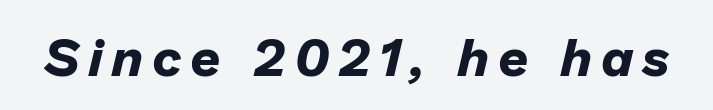
{"italic": "yes", "lean": "right", "slant_degrees": 13, "bold": "yes", "weight": "bold", "width": "normal", "stroke_contrast": "low", "x_height": "medium", "monospaced": "no", "underline": "no", "glyph_px": 53}
